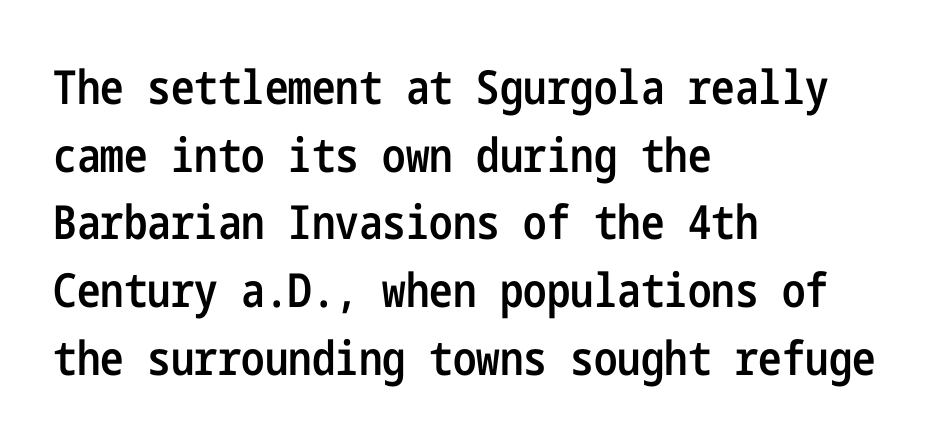
The image shows 47 px semibold, condensed sans-serif type, upright; set left-aligned, normal line spacing (1.44x), normal letter spacing, not underlined; low stroke contrast and a medium x-height.
